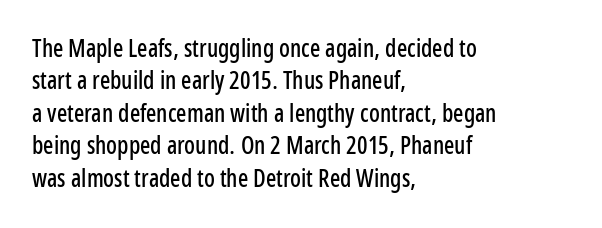
{"italic": "no", "underline": "no", "align": "left", "line_spacing": "normal", "line_spacing_ratio": 1.35, "letter_spacing": "normal", "letter_spacing_em": 0.0, "glyph_px": 24}
